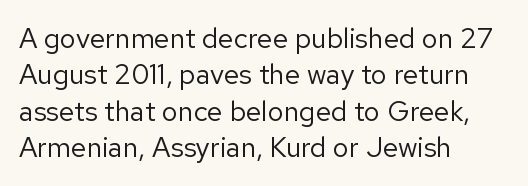
The tracking reads as untouched default to a designer's eye. The letters advance in unequal steps, a hallmark of proportional type. Typographically, this falls in the sans-serif category. Underlining? Definitely not there. The lines in this sample share a left origin and differ only in where they stop. Quick note: interline space is typical.
